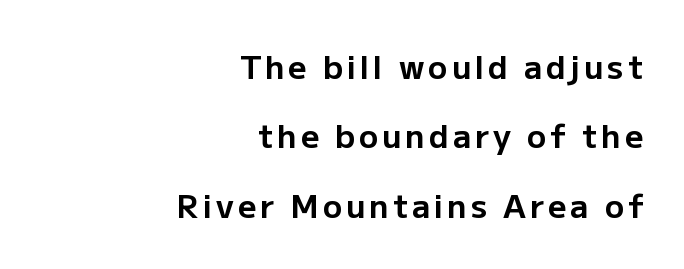
{"serif": "no", "italic": "no", "bold": "yes", "weight": "bold", "width": "normal", "stroke_contrast": "low", "x_height": "medium", "monospaced": "no", "underline": "no", "align": "right", "line_spacing": "loose", "line_spacing_ratio": 2.17, "glyph_px": 32}
